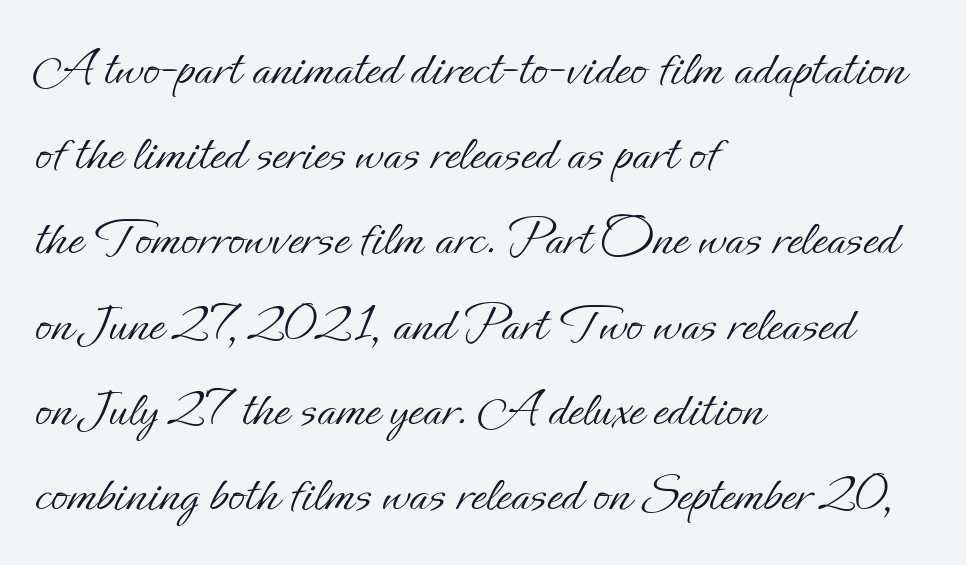
The image shows 55 px light type; set left-aligned, normal line spacing (1.55x), normal letter spacing, not underlined; low stroke contrast and a small x-height.
